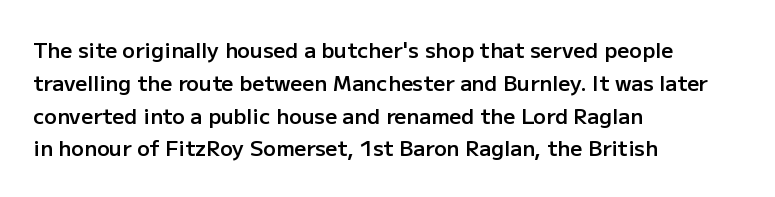
{"italic": "no", "bold": "semi", "underline": "no", "align": "left", "line_spacing": "normal", "line_spacing_ratio": 1.56, "letter_spacing": "normal", "letter_spacing_em": 0.0, "glyph_px": 21}
